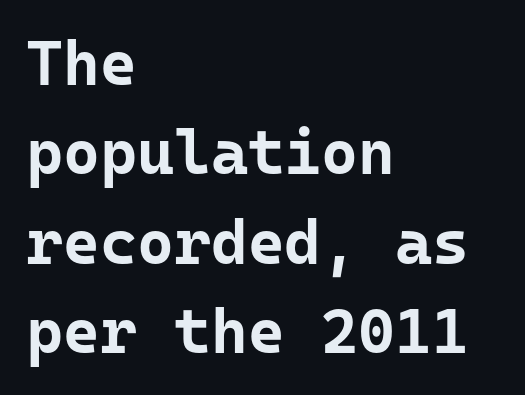
{"serif": "no", "italic": "no", "bold": "yes", "weight": "bold", "width": "normal", "stroke_contrast": "low", "x_height": "medium", "monospaced": "yes", "underline": "no", "align": "left", "line_spacing": "normal", "line_spacing_ratio": 1.42, "letter_spacing": "normal", "letter_spacing_em": 0.0, "glyph_px": 63}
